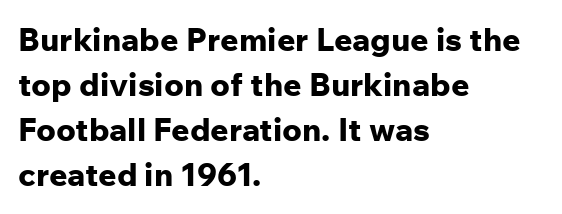
The letters advance in unequal steps, a hallmark of proportional type. In CSS terms this would be text-align: left. Words appear dense and cohesive because spacing is normal. A typesetter would label this face a sans. Descenders hang freely into open space.
